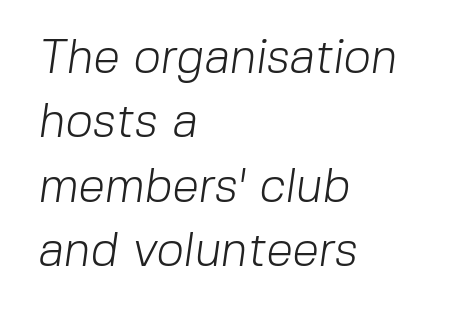
{"serif": "no", "bold": "no", "weight": "light", "width": "normal", "stroke_contrast": "low", "x_height": "medium", "monospaced": "no", "underline": "no", "align": "left", "line_spacing": "normal", "line_spacing_ratio": 1.34, "letter_spacing": "normal", "letter_spacing_em": 0.0, "glyph_px": 48}
